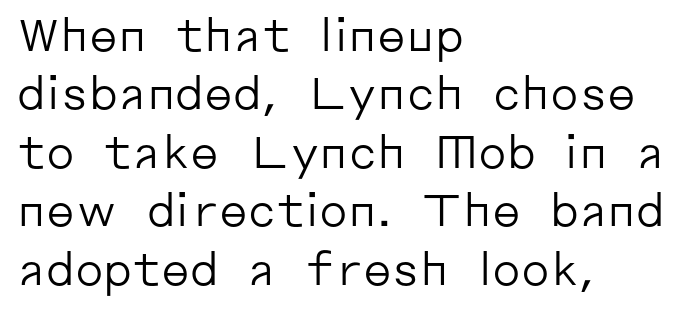
{"serif": "no", "italic": "no", "bold": "no", "weight": "regular", "width": "normal", "stroke_contrast": "low", "x_height": "medium", "monospaced": "no", "underline": "no", "align": "left", "line_spacing": "normal", "line_spacing_ratio": 1.3, "letter_spacing": "normal", "letter_spacing_em": 0.0, "glyph_px": 45}
